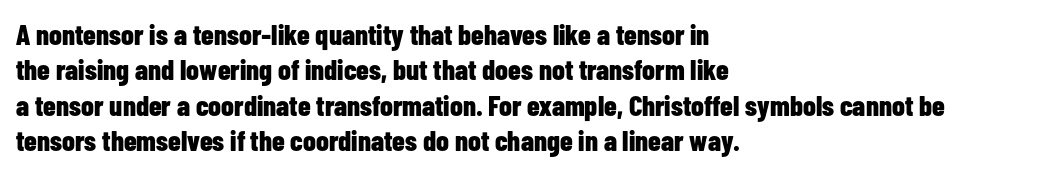
The image shows 29 px bold, condensed sans-serif type, upright; set left-aligned, line spacing 1.22x, normal letter spacing, not underlined; low stroke contrast and a medium x-height.
